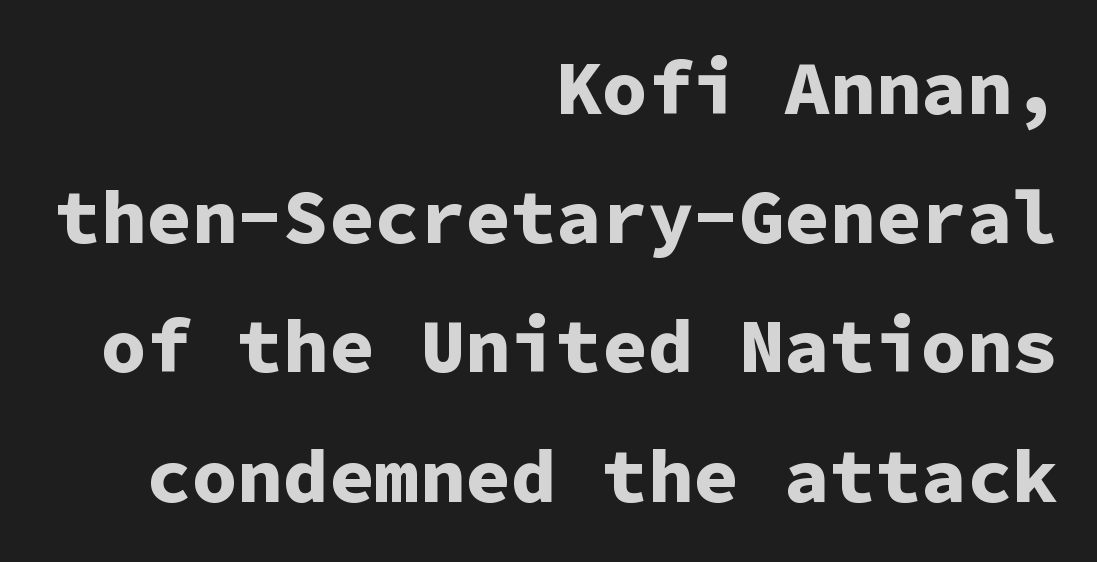
Q: Is the text bold? A: Yes.
Q: Is the text italic (slanted)? A: No, it is upright.
Q: Is the typeface a serif or a sans-serif typeface? A: Sans-serif.
Q: Is the text underlined? A: No.
Q: How is the paragraph aligned? A: Right-aligned.
Q: Is the spacing between letters normal or unusually wide? A: Normal.
Q: Is the spacing between lines tight, normal or loose? A: Normal.
Q: Width (condensed, normal, or wide)? A: Normal.
Q: Stroke contrast? A: Low.
Q: x-height? A: Medium.
Q: Monospaced? A: Yes.
